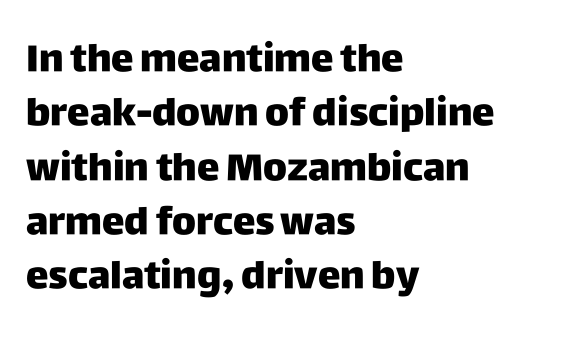
The rendering uses a moderate line-height, typical for paragraphs. Here the designer chose a conventional face with non-uniform glyph widths. Weight check: bold — yes, fully. These lines are set flush left with a ragged right edge. The axis of the letterforms is exactly vertical.
